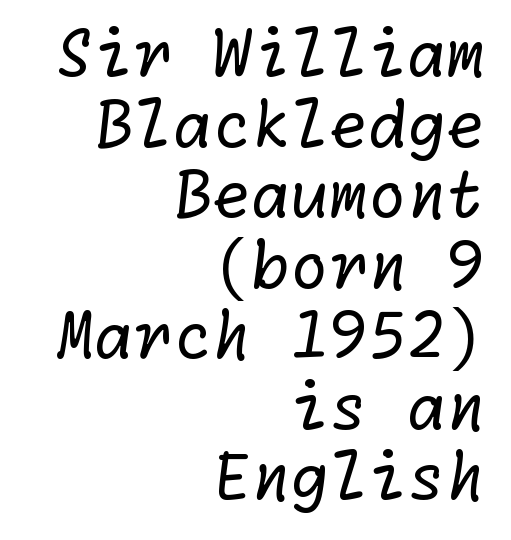
{"serif": "no", "bold": "no", "weight": "regular", "width": "normal", "stroke_contrast": "low", "x_height": "medium", "underline": "no", "align": "right", "line_spacing": "tight", "line_spacing_ratio": 1.12, "letter_spacing": "normal", "letter_spacing_em": 0.0, "glyph_px": 63}
